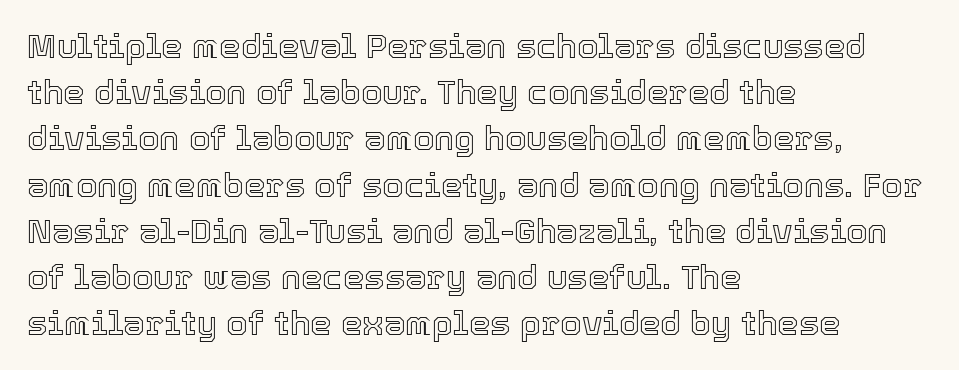
Q: Is the text italic (slanted)? A: No, it is upright.
Q: Is the text underlined? A: No.
Q: How is the paragraph aligned? A: Left-aligned.
Q: Is the spacing between letters normal or unusually wide? A: Normal.
Q: Is the spacing between lines tight, normal or loose? A: Normal.
Q: Width (condensed, normal, or wide)? A: Normal.
Q: x-height? A: Medium.
Q: Monospaced? A: No.
